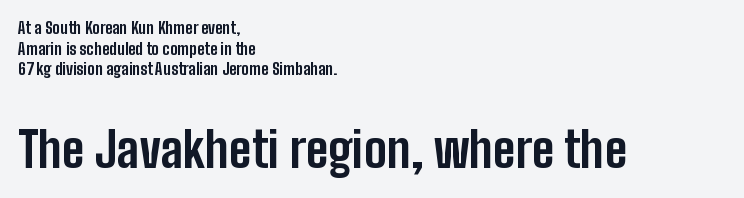
Do the letters lean? They stand straight. Left-aligned paragraph, ragged on the right. Default kerning and tracking; the words read as compact shapes. The strokes are fattened all the way to bold.
